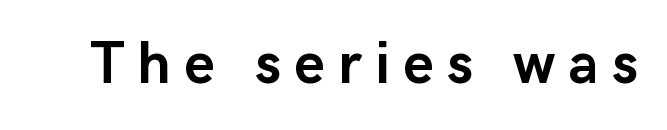
{"serif": "no", "italic": "no", "bold": "yes", "weight": "semibold", "width": "normal", "stroke_contrast": "low", "x_height": "medium", "monospaced": "no", "underline": "no", "letter_spacing": "wide", "letter_spacing_em": 0.22, "glyph_px": 59}
